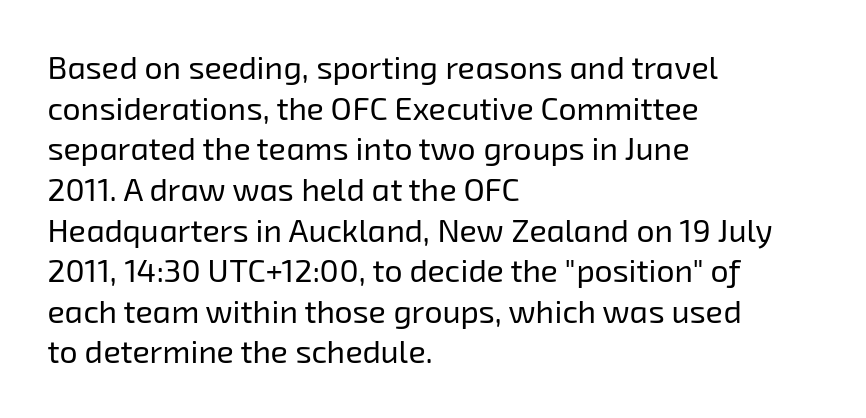
The image shows 32 px regular-weight sans-serif type; set left-aligned, normal line spacing (1.27x), normal letter spacing, not underlined; low stroke contrast and a medium x-height.
